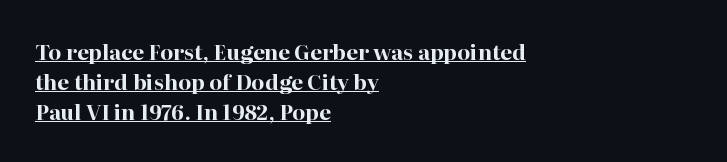
Unlike italic type, these characters show no tilt at all. Left-aligned paragraph, ragged on the right. The typesetting leans heavy: a genuine bold. The space between consecutive lines is moderate. Is the letter spacing exaggerated? No — it looks like the ordinary default.
